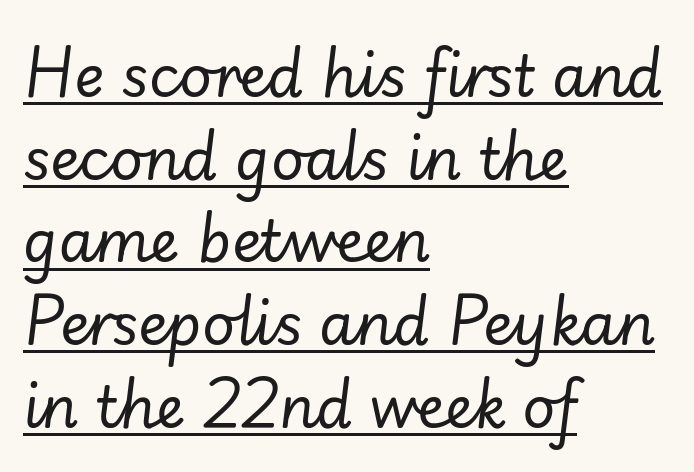
Descenders here cross a horizontal rule under the line. The vertical gap from one line to the next is medium. Look at the tracking — it's just the regular setting, nothing added. The passage shown leans; its letterforms are oblique. The weight would be labelled regular, book, light, or lighter still.
